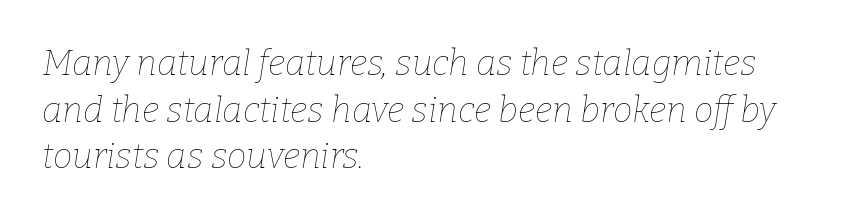
The image shows 35 px thin type, italic (leaning right); set left-aligned, normal line spacing (1.33x), normal letter spacing, not underlined; low stroke contrast and a medium x-height.
